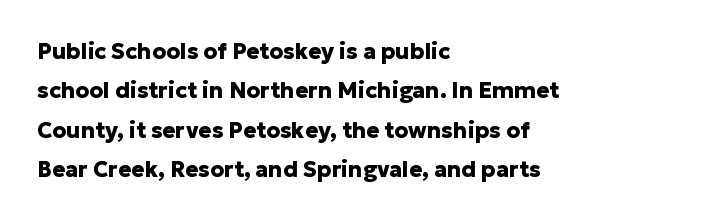
The image shows 22 px bold type, upright; set left-aligned, line spacing 1.79x, normal letter spacing, not underlined.
